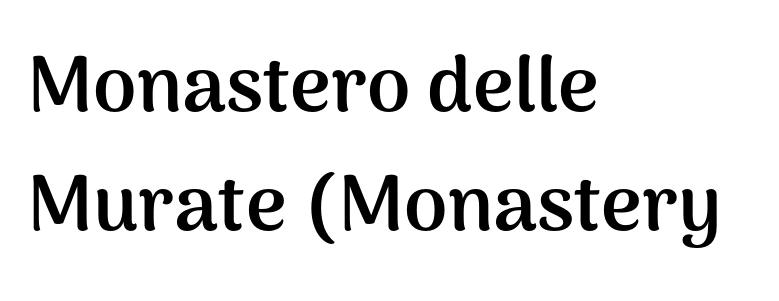
Q: Is the text bold? A: Yes.
Q: Is the text italic (slanted)? A: No, it is upright.
Q: Is the typeface a serif or a sans-serif typeface? A: Sans-serif.
Q: Is the text underlined? A: No.
Q: How is the paragraph aligned? A: Left-aligned.
Q: Is the spacing between letters normal or unusually wide? A: Normal.
Q: Is the spacing between lines tight, normal or loose? A: Normal.
Q: Width (condensed, normal, or wide)? A: Normal.
Q: Stroke contrast? A: Medium.
Q: x-height? A: Medium.
Q: Monospaced? A: No.
